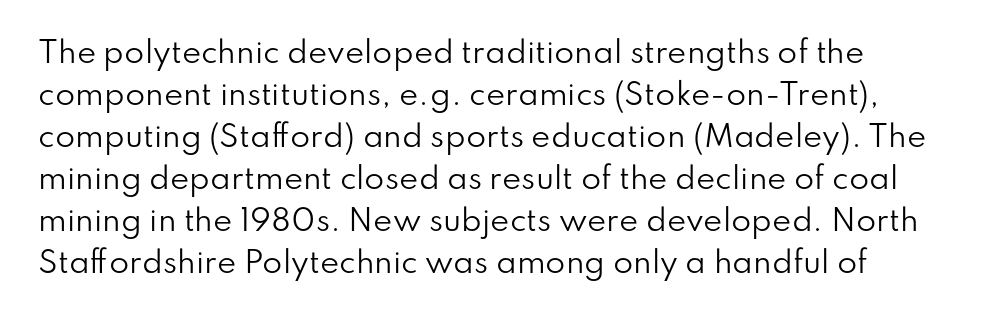
The image shows 29 px regular-weight sans-serif type, upright; set normal line spacing (1.45x), normal letter spacing, not underlined; low stroke contrast and a small x-height.
